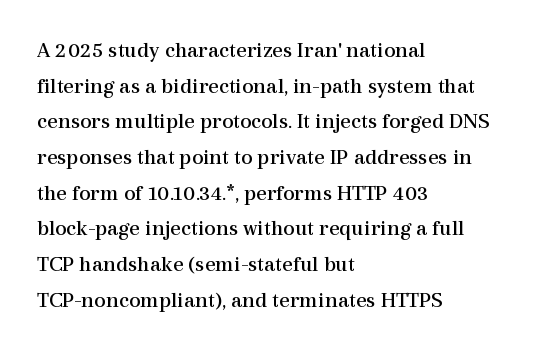
{"italic": "no", "bold": "no", "underline": "no", "align": "left", "line_spacing": "normal", "line_spacing_ratio": 1.55, "letter_spacing": "normal", "letter_spacing_em": 0.0, "glyph_px": 23}
